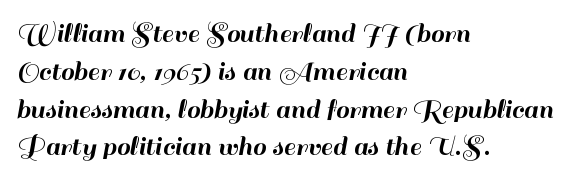
The image shows 30 px sans-serif type; set left-aligned, normal line spacing (1.26x), normal letter spacing, not underlined; high stroke contrast and a small x-height.
